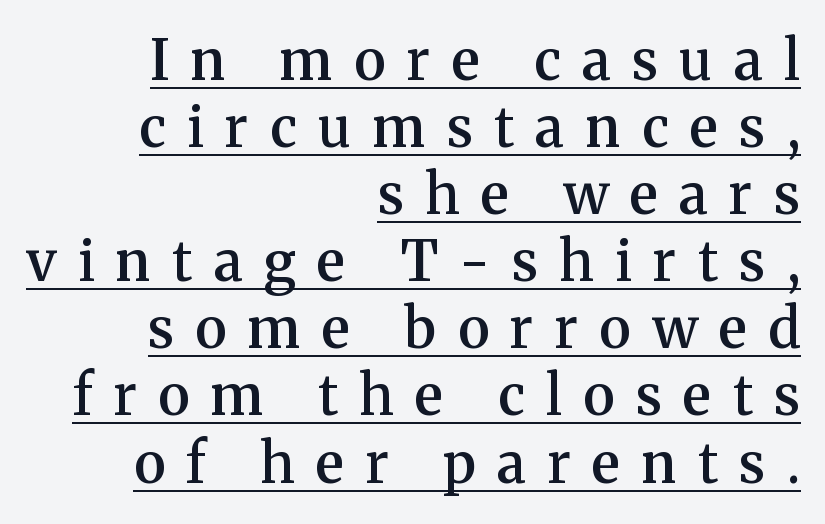
The image shows 55 px semibold serif type, upright; set right-aligned, line spacing 1.22x, unusually wide letter spacing (+0.39 em), underlined; medium stroke contrast and a medium x-height.
